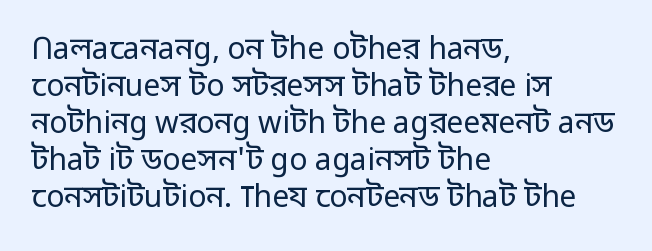
{"serif": "no", "italic": "no", "bold": "no", "weight": "regular", "width": "normal", "stroke_contrast": "low", "x_height": "medium", "monospaced": "no", "underline": "no", "align": "left", "line_spacing_ratio": 1.23, "letter_spacing": "normal", "letter_spacing_em": 0.0, "glyph_px": 30}
